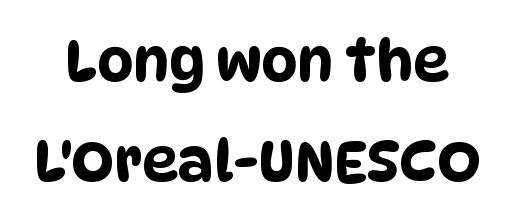
{"serif": "no", "width": "condensed", "stroke_contrast": "low", "x_height": "large", "monospaced": "no", "underline": "no", "line_spacing_ratio": 1.75, "letter_spacing": "normal", "letter_spacing_em": 0.0, "glyph_px": 57}
